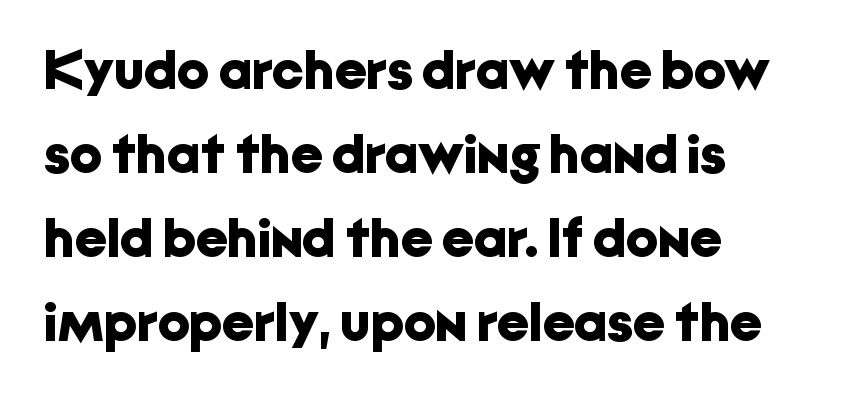
The image shows 56 px bold sans-serif type, upright; set left-aligned, normal line spacing (1.5x), normal letter spacing, not underlined; low stroke contrast and a medium x-height.
